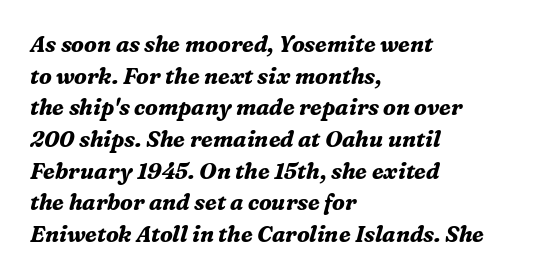
These lines keep a tight, regular rhythm from letter to letter. These lines carry a lot of weight — the face is fully bold. Left-aligned paragraph, ragged on the right. The passage shown stacks its lines at a standard gap. Quick note: underline off. The lettering tilts uniformly, giving the passage an italic look.
